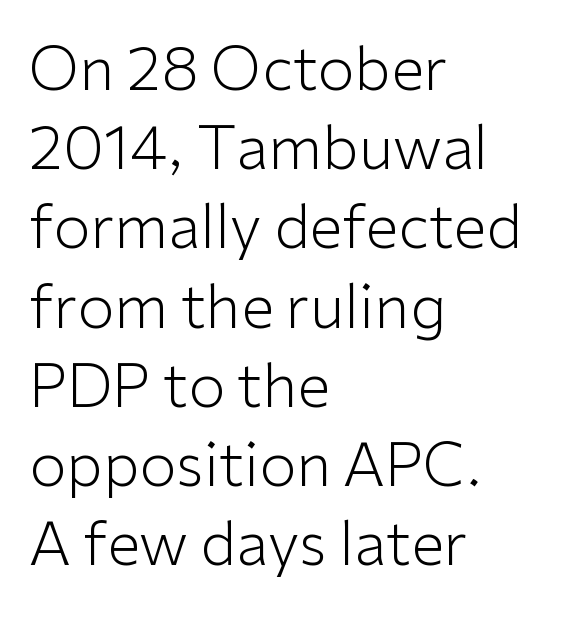
{"serif": "no", "italic": "no", "bold": "no", "weight": "light", "width": "normal", "stroke_contrast": "low", "x_height": "medium", "monospaced": "no", "underline": "no", "align": "left", "line_spacing": "normal", "line_spacing_ratio": 1.32, "letter_spacing": "normal", "letter_spacing_em": 0.0, "glyph_px": 60}
